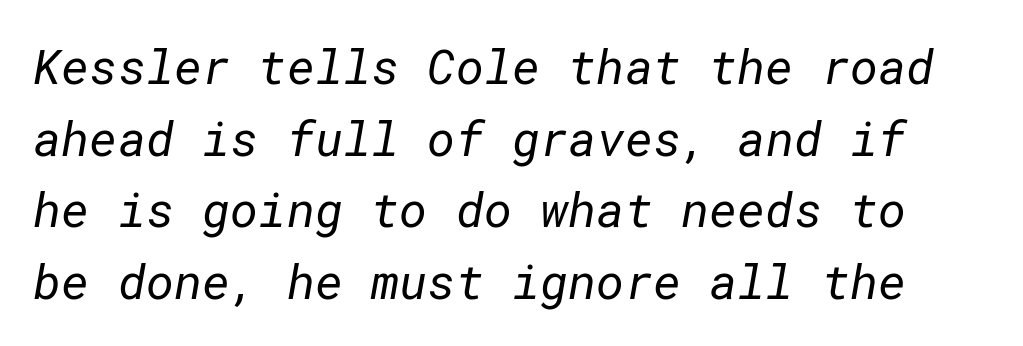
{"serif": "no", "bold": "no", "weight": "regular", "width": "normal", "stroke_contrast": "low", "x_height": "medium", "underline": "no", "line_spacing": "normal", "line_spacing_ratio": 1.49, "letter_spacing": "normal", "letter_spacing_em": 0.0, "glyph_px": 48}
